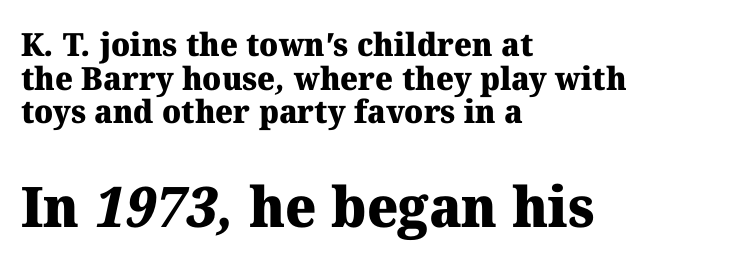
{"serif": "yes", "bold": "yes", "weight": "heavy", "width": "normal", "stroke_contrast": "medium", "x_height": "medium", "monospaced": "no", "underline": "no", "align": "left", "line_spacing": "tight", "line_spacing_ratio": 1.05, "letter_spacing": "normal", "letter_spacing_em": 0.0, "larger_block": "second", "size_ratio": 1.75, "glyph_px": 56}
